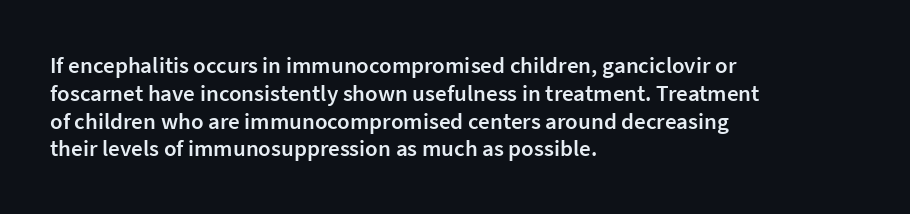
The image shows 23 px text type, upright; set left-aligned, line spacing 1.21x, normal letter spacing, not underlined.
